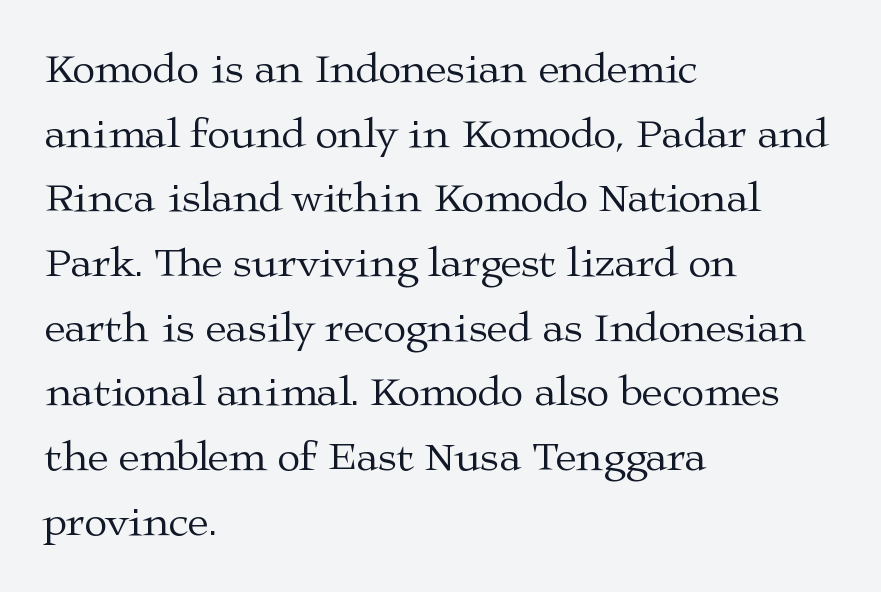
The image shows 42 px regular-weight, wide serif type, upright; set left-aligned, normal line spacing (1.54x), normal letter spacing, not underlined; medium stroke contrast and a medium x-height.
